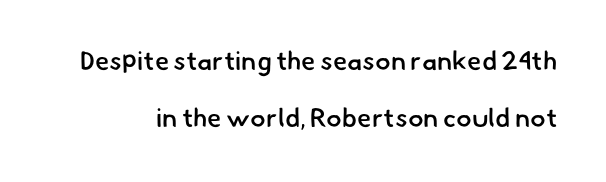
Q: Is the text bold? A: Semi-bold.
Q: Is the text underlined? A: No.
Q: Is the spacing between letters normal or unusually wide? A: Normal.
Q: Is the spacing between lines tight, normal or loose? A: Loose.
